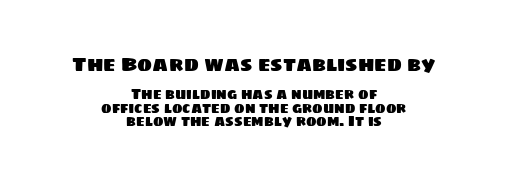
{"underline": "no", "align": "center", "line_spacing": "tight", "line_spacing_ratio": 0.96, "letter_spacing": "normal", "letter_spacing_em": 0.0, "larger_block": "first", "size_ratio": 1.43, "glyph_px": 20}
